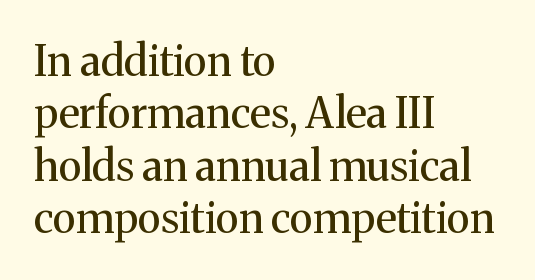
Q: Is the text bold? A: No.
Q: Is the text italic (slanted)? A: No, it is upright.
Q: Is the typeface a serif or a sans-serif typeface? A: Serif.
Q: Is the text underlined? A: No.
Q: How is the paragraph aligned? A: Left-aligned.
Q: Is the spacing between letters normal or unusually wide? A: Normal.
Q: Is the spacing between lines tight, normal or loose? A: Normal.
Q: Width (condensed, normal, or wide)? A: Normal.
Q: Stroke contrast? A: Medium.
Q: x-height? A: Medium.
Q: Monospaced? A: No.
